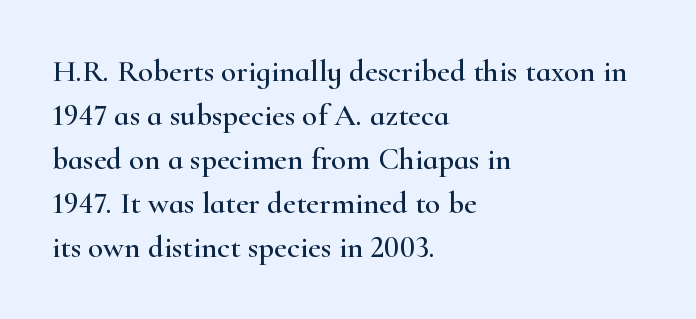
Q: Is the text italic (slanted)? A: No, it is upright.
Q: Is the typeface a serif or a sans-serif typeface? A: Serif.
Q: Is the text underlined? A: No.
Q: How is the paragraph aligned? A: Left-aligned.
Q: Is the spacing between letters normal or unusually wide? A: Normal.
Q: Is the spacing between lines tight, normal or loose? A: Normal.
Q: Width (condensed, normal, or wide)? A: Wide.
Q: Stroke contrast? A: High.
Q: x-height? A: Small.
Q: Monospaced? A: No.
